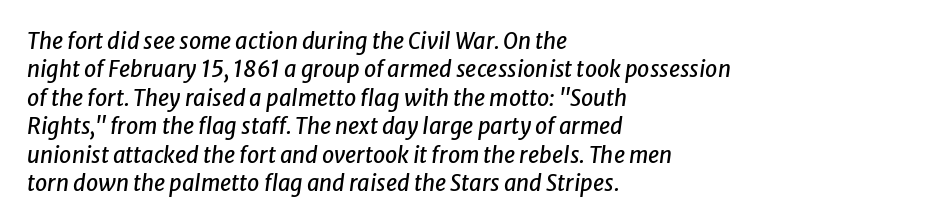
{"italic": "yes", "lean": "right", "slant_degrees": 8, "underline": "no", "align": "left", "line_spacing": "normal", "line_spacing_ratio": 1.29, "letter_spacing": "normal", "letter_spacing_em": 0.0, "glyph_px": 22}
